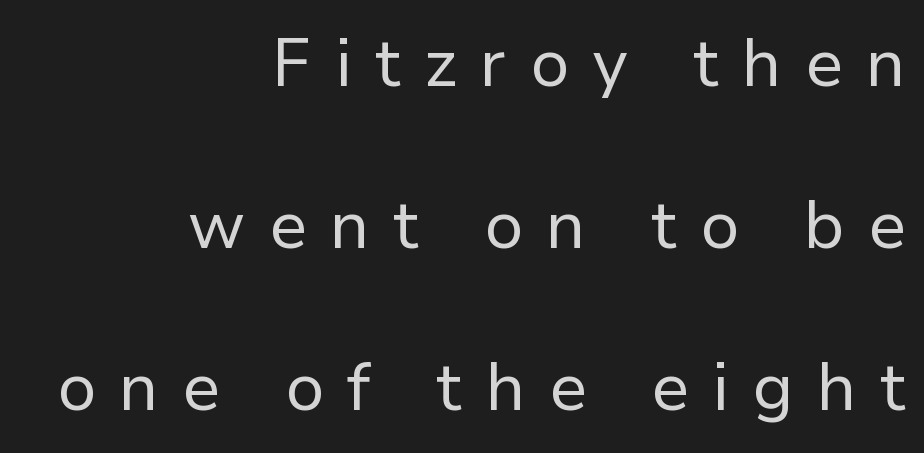
{"serif": "no", "italic": "no", "bold": "no", "weight": "regular", "width": "normal", "stroke_contrast": "low", "x_height": "medium", "monospaced": "no", "underline": "no", "align": "right", "line_spacing": "loose", "line_spacing_ratio": 2.42, "letter_spacing": "wide", "letter_spacing_em": 0.35, "glyph_px": 67}
